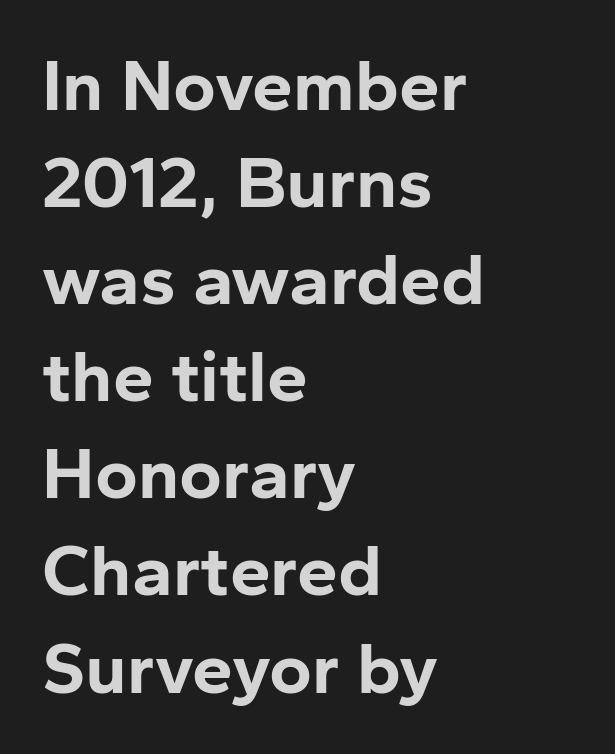
A typesetter would call this leading conventional body-copy spacing. You could not count columns in this text — the font is proportionally spaced. Does the weight exceed regular? Yes, all the way to bold. The letters sit at their default tracking, neither squeezed nor spread. The lines are quadded left. The axis of the letterforms is exactly vertical.
